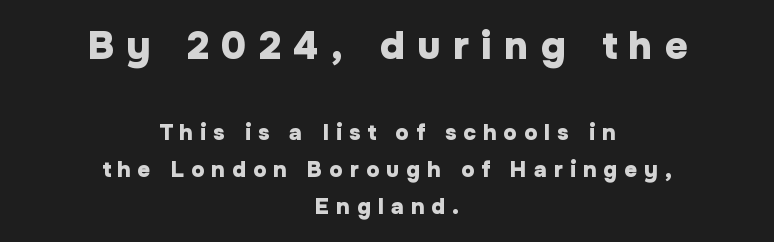
Q: Is the text bold? A: Yes.
Q: Is the text italic (slanted)? A: No, it is upright.
Q: Is the typeface a serif or a sans-serif typeface? A: Sans-serif.
Q: Is the text underlined? A: No.
Q: How is the paragraph aligned? A: Centered.
Q: Is the spacing between letters normal or unusually wide? A: Unusually wide.
Q: Is the spacing between lines tight, normal or loose? A: Normal.
Q: Which block of text is set in a larger size, the first (top) or the second (bottom)? A: The first (top) one.
Q: Width (condensed, normal, or wide)? A: Normal.
Q: Stroke contrast? A: Low.
Q: x-height? A: Medium.
Q: Monospaced? A: No.
